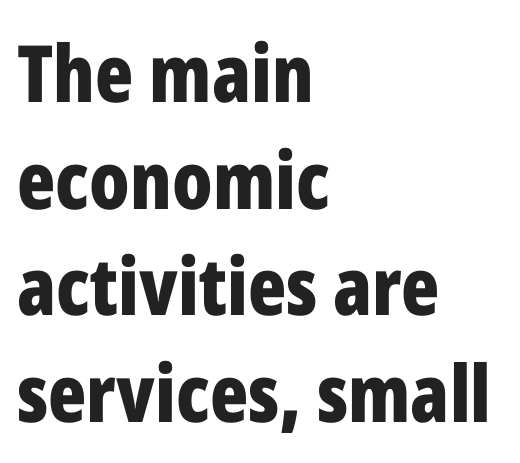
Q: Is the text bold? A: Yes.
Q: Is the text italic (slanted)? A: No, it is upright.
Q: Is the typeface a serif or a sans-serif typeface? A: Sans-serif.
Q: Is the text underlined? A: No.
Q: How is the paragraph aligned? A: Left-aligned.
Q: Is the spacing between letters normal or unusually wide? A: Normal.
Q: Is the spacing between lines tight, normal or loose? A: Normal.
Q: Width (condensed, normal, or wide)? A: Condensed.
Q: Stroke contrast? A: Low.
Q: x-height? A: Medium.
Q: Monospaced? A: No.
